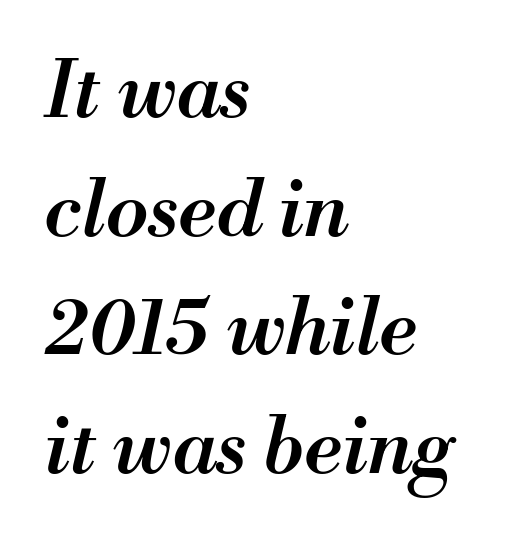
The image shows 78 px semibold type, italic (leaning right); set left-aligned, normal line spacing (1.52x), normal letter spacing, not underlined; medium stroke contrast and a small x-height.
